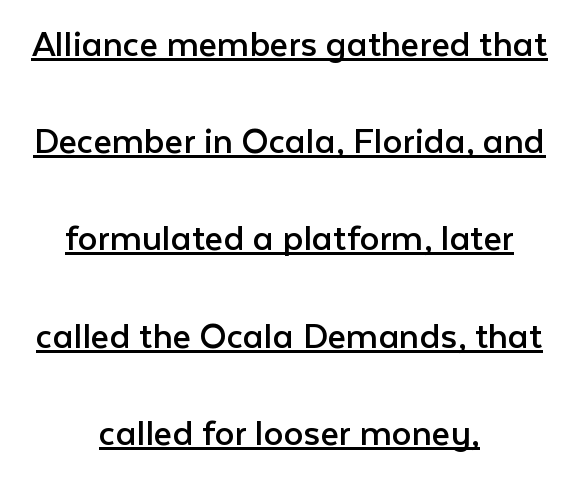
The image shows 40 px regular-weight sans-serif type, upright; set centered, loose line spacing (2.43x), normal letter spacing, underlined; low stroke contrast and a medium x-height.
